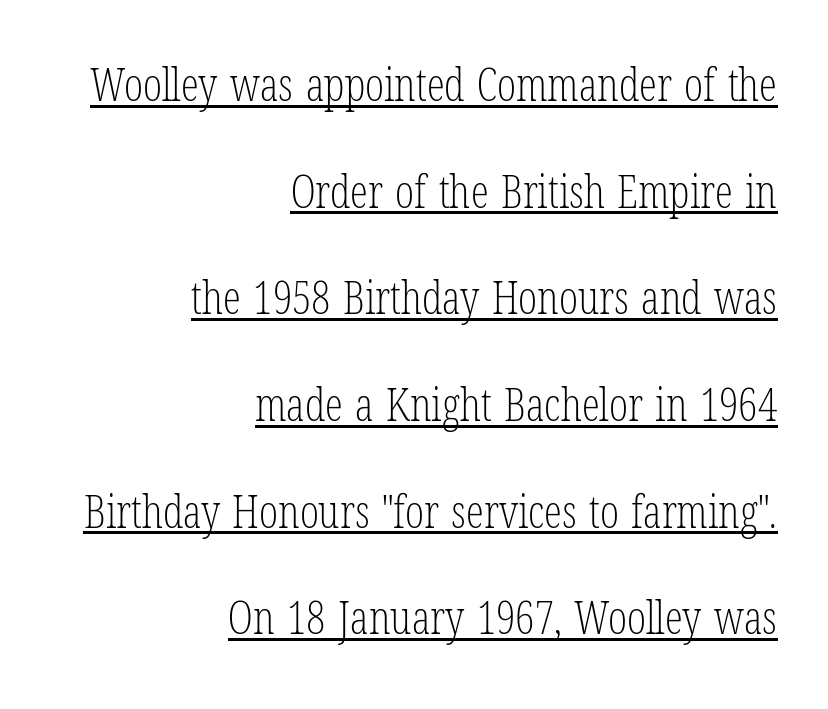
Q: Is the text bold? A: No.
Q: Is the text italic (slanted)? A: No, it is upright.
Q: Is the typeface a serif or a sans-serif typeface? A: Serif.
Q: Is the text underlined? A: Yes.
Q: How is the paragraph aligned? A: Right-aligned.
Q: Is the spacing between letters normal or unusually wide? A: Normal.
Q: Is the spacing between lines tight, normal or loose? A: Loose.
Q: Width (condensed, normal, or wide)? A: Condensed.
Q: Stroke contrast? A: Low.
Q: x-height? A: Medium.
Q: Monospaced? A: No.
